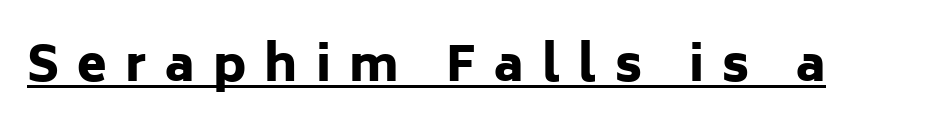
{"serif": "no", "italic": "no", "bold": "yes", "weight": "heavy", "width": "normal", "stroke_contrast": "low", "x_height": "medium", "monospaced": "no", "underline": "yes", "letter_spacing": "wide", "letter_spacing_em": 0.38, "glyph_px": 48}
